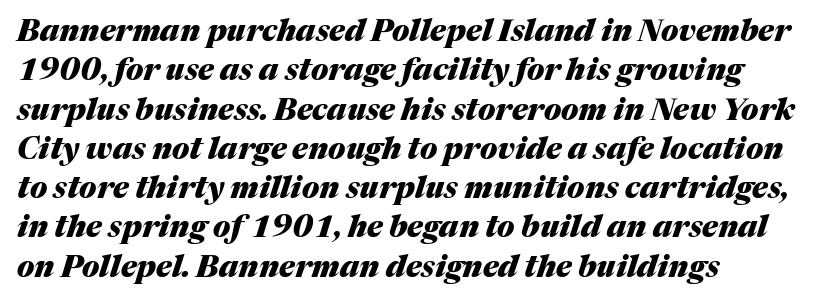
{"italic": "yes", "lean": "right", "slant_degrees": 17, "bold": "yes", "weight": "heavy", "width": "normal", "stroke_contrast": "medium", "x_height": "medium", "monospaced": "no", "underline": "no", "align": "left", "line_spacing": "normal", "line_spacing_ratio": 1.31, "letter_spacing": "normal", "letter_spacing_em": 0.0, "glyph_px": 30}
